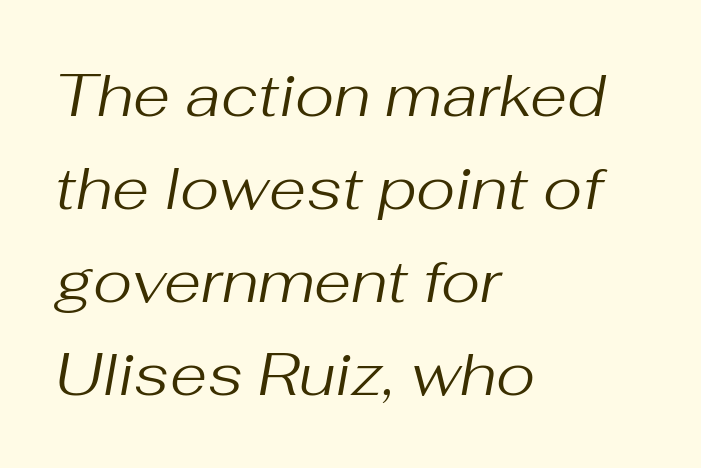
Q: Is the text bold? A: No.
Q: Is the text italic (slanted)? A: Yes, it leans right by about 10 degrees.
Q: Is the text underlined? A: No.
Q: How is the paragraph aligned? A: Left-aligned.
Q: Is the spacing between letters normal or unusually wide? A: Normal.
Q: Is the spacing between lines tight, normal or loose? A: Normal.
Q: Width (condensed, normal, or wide)? A: Normal.
Q: Stroke contrast? A: Medium.
Q: x-height? A: Medium.
Q: Monospaced? A: No.
